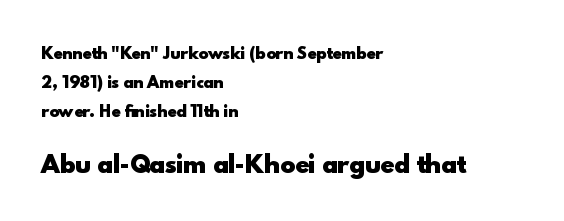
The image shows 23 px bold type, upright; set left-aligned, loose line spacing (1.92x), normal letter spacing, not underlined; the second (bottom) block is 1.53x larger.
